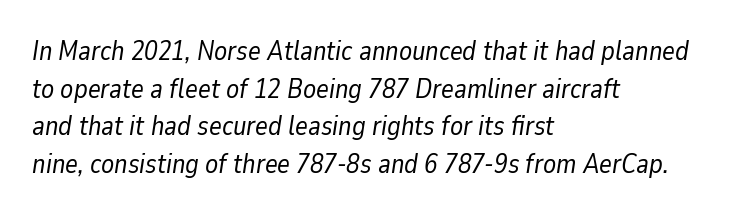
Q: Is the text bold? A: No.
Q: Is the text italic (slanted)? A: Yes, it leans right by about 9 degrees.
Q: Is the text underlined? A: No.
Q: How is the paragraph aligned? A: Left-aligned.
Q: Is the spacing between letters normal or unusually wide? A: Normal.
Q: Is the spacing between lines tight, normal or loose? A: Normal.
